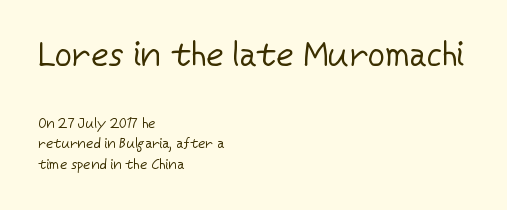
Q: Is the text bold? A: No.
Q: Is the text italic (slanted)? A: No, it is upright.
Q: Is the typeface a serif or a sans-serif typeface? A: Sans-serif.
Q: Is the text underlined? A: No.
Q: How is the paragraph aligned? A: Left-aligned.
Q: Is the spacing between letters normal or unusually wide? A: Normal.
Q: Is the spacing between lines tight, normal or loose? A: Normal.
Q: Which block of text is set in a larger size, the first (top) or the second (bottom)? A: The first (top) one.
Q: Width (condensed, normal, or wide)? A: Normal.
Q: Stroke contrast? A: Low.
Q: x-height? A: Medium.
Q: Monospaced? A: No.
